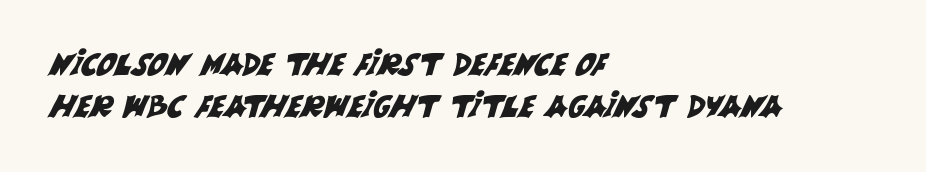
The image shows 30 px sans-serif type; set left-aligned, normal line spacing (1.39x), normal letter spacing, not underlined; medium stroke contrast and a large x-height.
